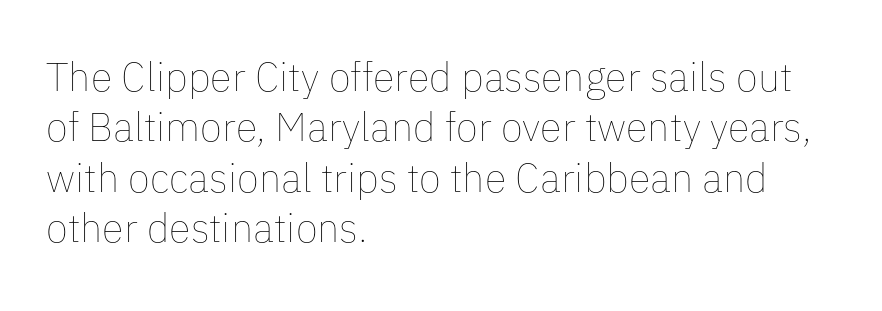
This sample has the flowing, uneven cadence of proportional lettering. Ink coverage per letter is moderate at most. What stands out about the letter spacing? Nothing — it is the standard amount. Quick note: underline off.
